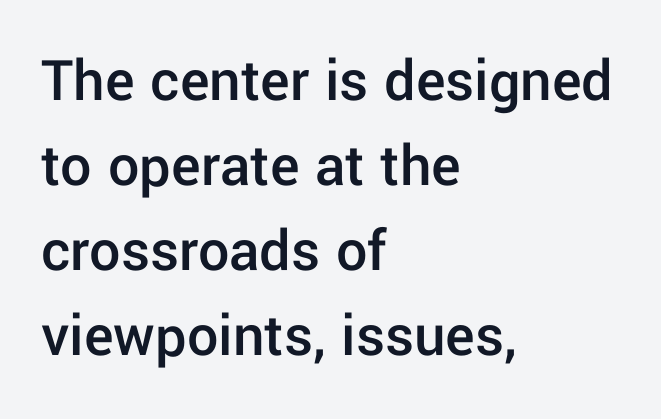
{"serif": "no", "italic": "no", "bold": "semi", "weight": "semibold", "width": "normal", "stroke_contrast": "low", "x_height": "medium", "monospaced": "no", "underline": "no", "align": "left", "line_spacing": "normal", "line_spacing_ratio": 1.37, "letter_spacing": "normal", "letter_spacing_em": 0.0, "glyph_px": 62}
